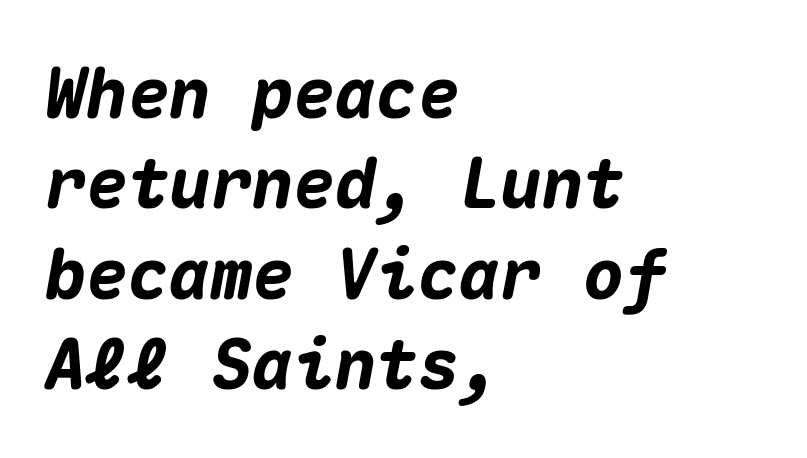
Q: Is the text bold? A: Yes.
Q: Is the text italic (slanted)? A: Yes, it leans right by about 10 degrees.
Q: Is the text underlined? A: No.
Q: How is the paragraph aligned? A: Left-aligned.
Q: Is the spacing between letters normal or unusually wide? A: Normal.
Q: Is the spacing between lines tight, normal or loose? A: Normal.
Q: Width (condensed, normal, or wide)? A: Normal.
Q: Stroke contrast? A: Medium.
Q: x-height? A: Medium.
Q: Monospaced? A: Yes.
